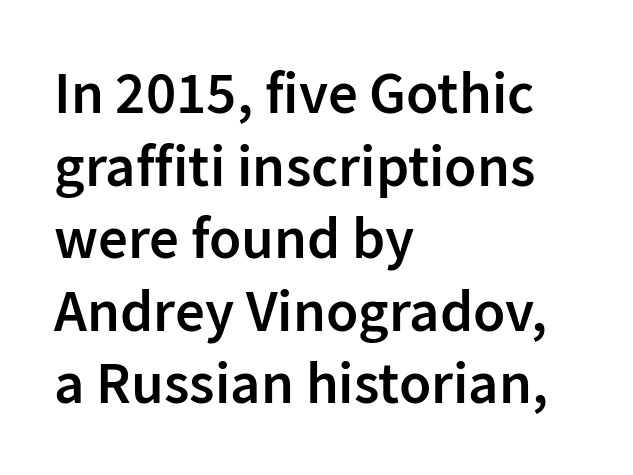
The image shows 59 px semibold sans-serif type, upright; set left-aligned, line spacing 1.23x, normal letter spacing, not underlined; low stroke contrast and a medium x-height.
